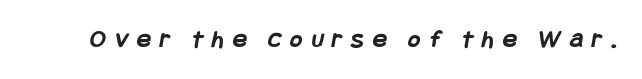
The tracking reads as deliberately expanded to a designer's eye. Every letter is thick-stroked: bold, no question. Type without underlining.
